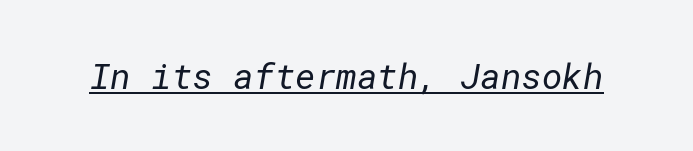
The image shows 35 px regular-weight sans-serif type; set normal letter spacing, underlined; low stroke contrast and a medium x-height.
